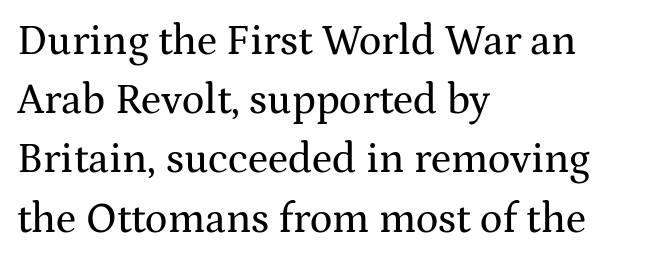
This sample has the flowing, uneven cadence of proportional lettering. A normal amount of white space separates one row of letters from the next. You could call the tracking neutral — neither tight nor loose. Line beginnings align vertically; line endings do not.
